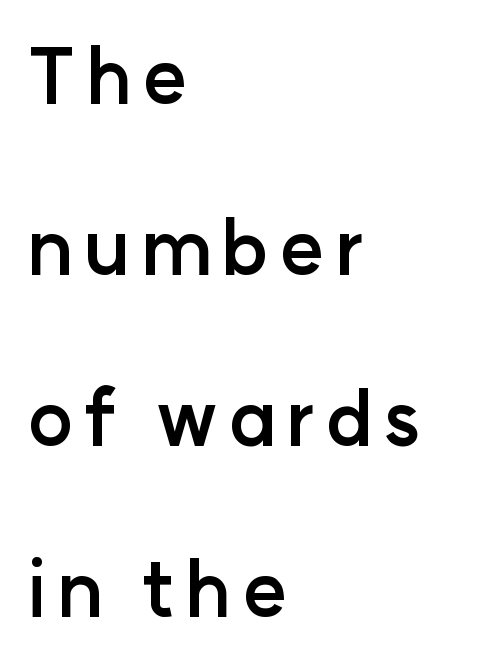
Q: Is the text bold? A: Yes.
Q: Is the text italic (slanted)? A: No, it is upright.
Q: Is the typeface a serif or a sans-serif typeface? A: Sans-serif.
Q: Is the text underlined? A: No.
Q: How is the paragraph aligned? A: Left-aligned.
Q: Is the spacing between lines tight, normal or loose? A: Loose.
Q: Width (condensed, normal, or wide)? A: Normal.
Q: Stroke contrast? A: Low.
Q: x-height? A: Medium.
Q: Monospaced? A: No.
